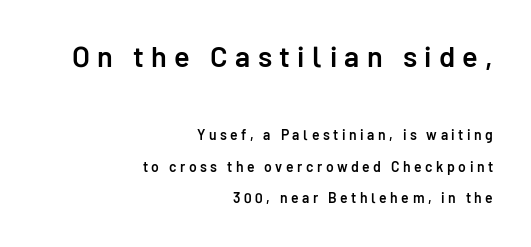
Vertically, the passage feels expansive, rows floating well apart. If you squint, the top block still reads clearly — it's the larger of the two. The font family rendered here belongs to the sans-serif group. Characters follow at a spacing far wider than the type designer built in. These lines carry some extra weight — a demibold, not a full bold. Character widths vary here, with narrow letters taking less room than wide ones.
